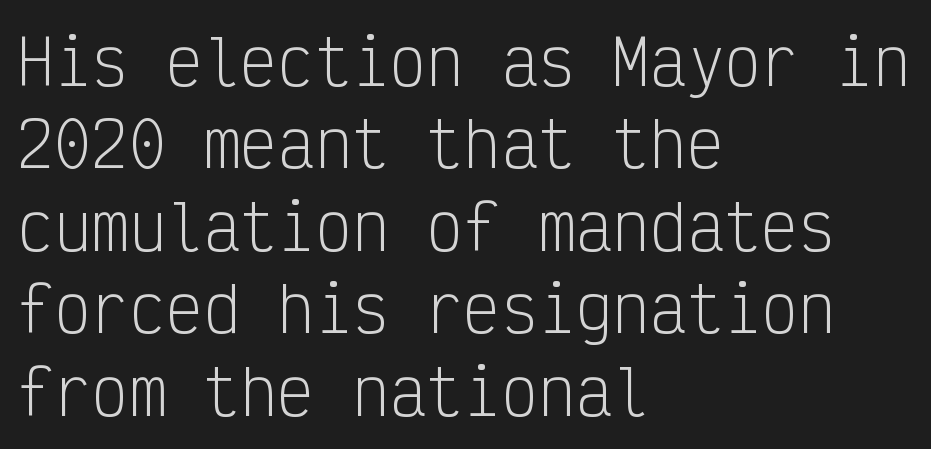
The image shows 62 px light, condensed sans-serif type, upright, monospaced; set left-aligned, normal line spacing (1.33x), normal letter spacing, not underlined; low stroke contrast and a medium x-height.
